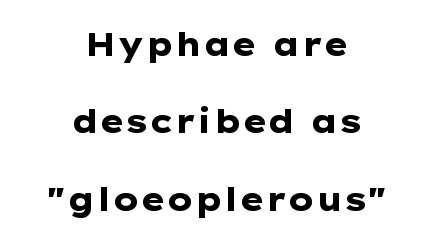
Q: Is the text bold? A: Yes.
Q: Is the text italic (slanted)? A: No, it is upright.
Q: Is the typeface a serif or a sans-serif typeface? A: Sans-serif.
Q: Is the text underlined? A: No.
Q: How is the paragraph aligned? A: Centered.
Q: Is the spacing between letters normal or unusually wide? A: Normal.
Q: Is the spacing between lines tight, normal or loose? A: Loose.
Q: Width (condensed, normal, or wide)? A: Wide.
Q: Stroke contrast? A: Low.
Q: x-height? A: Medium.
Q: Monospaced? A: No.
